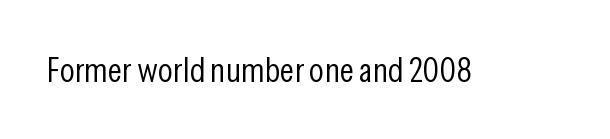
Q: Is the text bold? A: No.
Q: Is the text italic (slanted)? A: No, it is upright.
Q: Is the typeface a serif or a sans-serif typeface? A: Sans-serif.
Q: Is the text underlined? A: No.
Q: Is the spacing between letters normal or unusually wide? A: Normal.
Q: Width (condensed, normal, or wide)? A: Condensed.
Q: Stroke contrast? A: Low.
Q: x-height? A: Medium.
Q: Monospaced? A: No.
